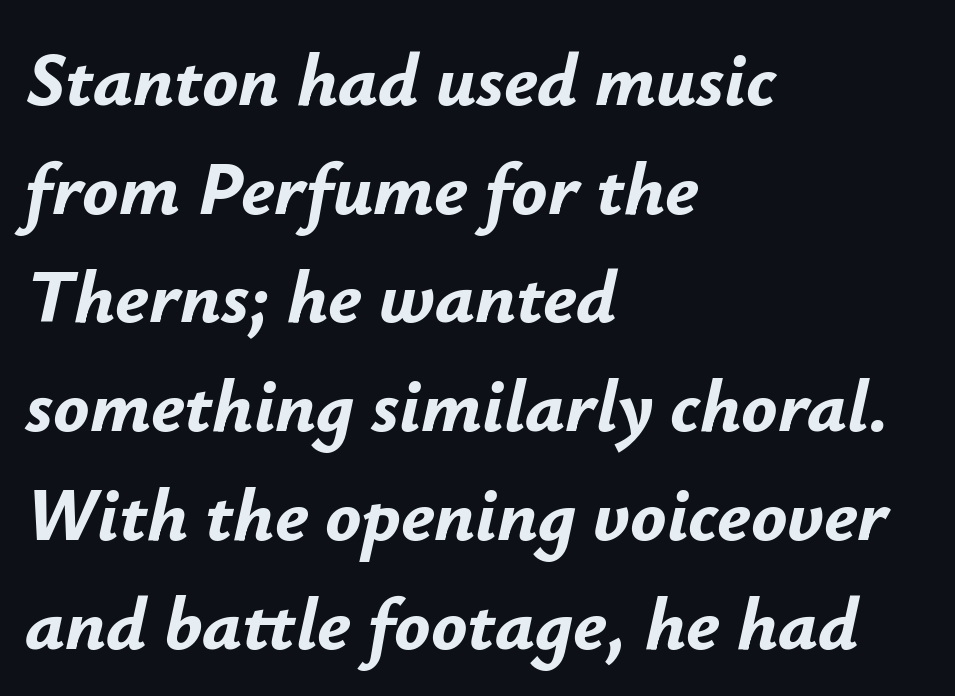
The image shows 75 px bold type, italic (leaning right); set left-aligned, normal line spacing (1.45x), normal letter spacing, not underlined; low stroke contrast and a small x-height.
